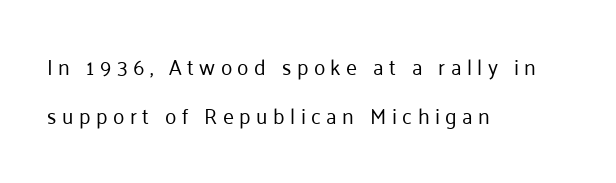
The image shows 21 px text type, upright; set left-aligned, loose line spacing (2.35x), unusually wide letter spacing (+0.26 em), not underlined.
